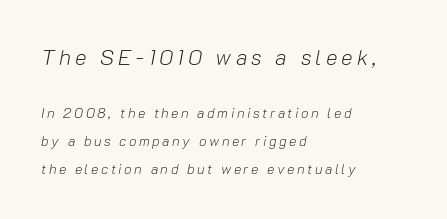
{"italic": "yes", "lean": "right", "slant_degrees": 10, "bold": "no", "underline": "no", "align": "left", "line_spacing": "loose", "line_spacing_ratio": 2.0, "larger_block": "first", "size_ratio": 1.57, "glyph_px": 22}
